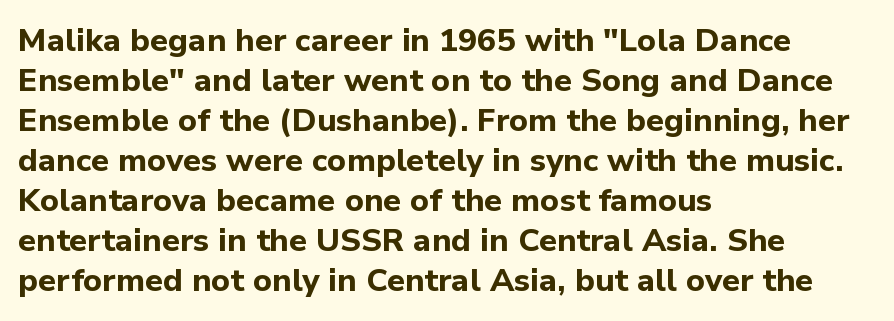
Q: Is the text bold? A: Yes.
Q: Is the text italic (slanted)? A: No, it is upright.
Q: Is the typeface a serif or a sans-serif typeface? A: Sans-serif.
Q: Is the text underlined? A: No.
Q: How is the paragraph aligned? A: Left-aligned.
Q: Is the spacing between letters normal or unusually wide? A: Normal.
Q: Is the spacing between lines tight, normal or loose? A: Normal.
Q: Width (condensed, normal, or wide)? A: Normal.
Q: Stroke contrast? A: Low.
Q: x-height? A: Medium.
Q: Monospaced? A: No.
